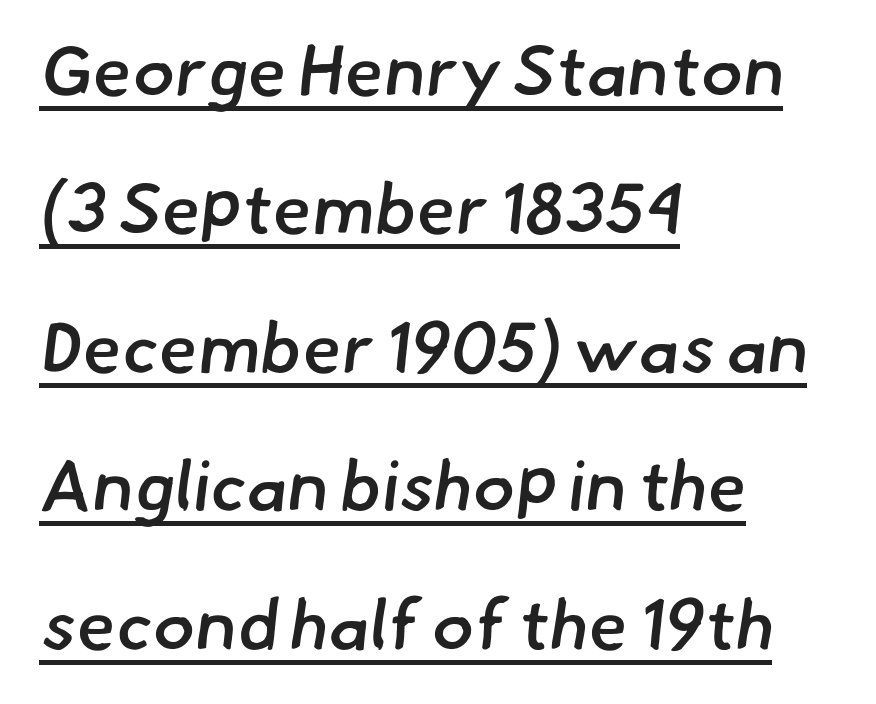
{"serif": "no", "bold": "semi", "weight": "semibold", "width": "normal", "stroke_contrast": "low", "x_height": "small", "monospaced": "no", "underline": "yes", "align": "left", "line_spacing": "loose", "line_spacing_ratio": 1.95, "letter_spacing": "normal", "letter_spacing_em": 0.0, "glyph_px": 71}
